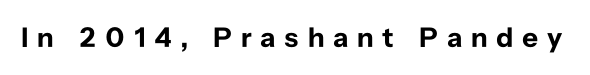
The image shows 28 px bold sans-serif type, upright; set unusually wide letter spacing (+0.31 em), not underlined; low stroke contrast and a medium x-height.
